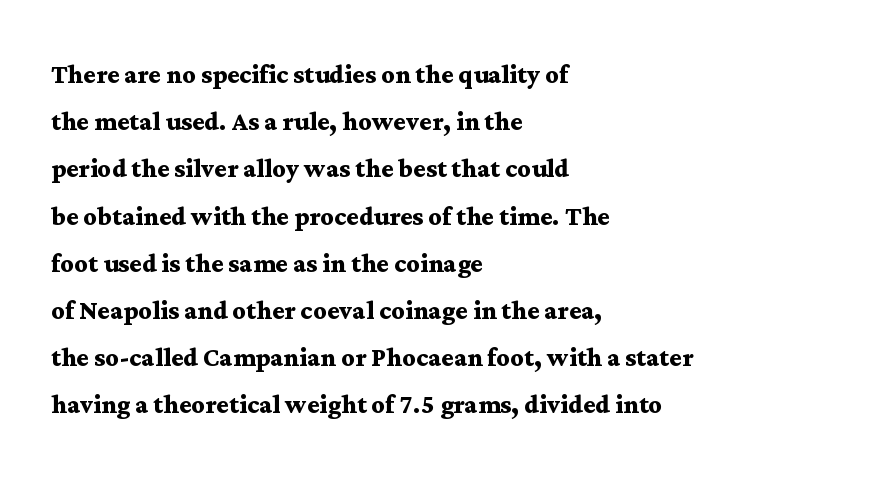
Q: Is the text bold? A: Yes.
Q: Is the text italic (slanted)? A: No, it is upright.
Q: Is the typeface a serif or a sans-serif typeface? A: Serif.
Q: Is the text underlined? A: No.
Q: How is the paragraph aligned? A: Left-aligned.
Q: Is the spacing between letters normal or unusually wide? A: Normal.
Q: Is the spacing between lines tight, normal or loose? A: Normal.
Q: Width (condensed, normal, or wide)? A: Wide.
Q: Stroke contrast? A: Medium.
Q: x-height? A: Medium.
Q: Monospaced? A: No.
